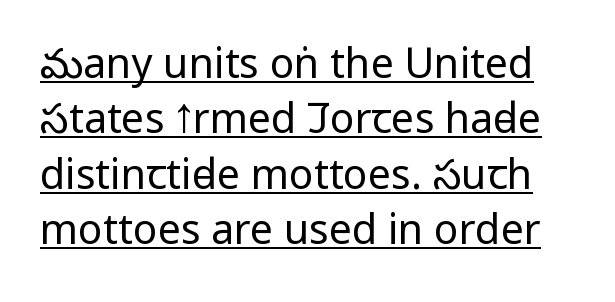
{"serif": "no", "italic": "no", "bold": "no", "weight": "regular", "width": "condensed", "stroke_contrast": "low", "x_height": "large", "monospaced": "no", "underline": "yes", "line_spacing": "normal", "line_spacing_ratio": 1.35, "letter_spacing": "normal", "letter_spacing_em": 0.0, "glyph_px": 41}
